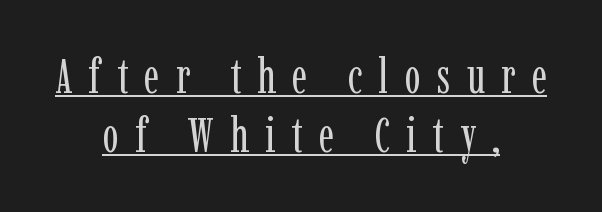
Q: Is the text bold? A: No.
Q: Is the text italic (slanted)? A: No, it is upright.
Q: Is the typeface a serif or a sans-serif typeface? A: Serif.
Q: Is the text underlined? A: Yes.
Q: How is the paragraph aligned? A: Centered.
Q: Is the spacing between letters normal or unusually wide? A: Unusually wide.
Q: Width (condensed, normal, or wide)? A: Condensed.
Q: Stroke contrast? A: Low.
Q: x-height? A: Medium.
Q: Monospaced? A: No.
